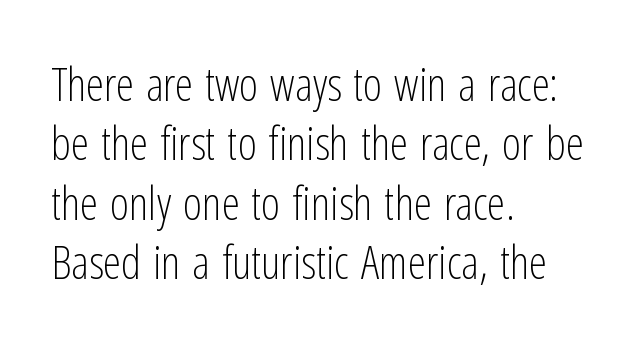
The image shows 46 px light, condensed sans-serif type, upright; set left-aligned, normal line spacing (1.29x), normal letter spacing, not underlined; low stroke contrast and a medium x-height.
